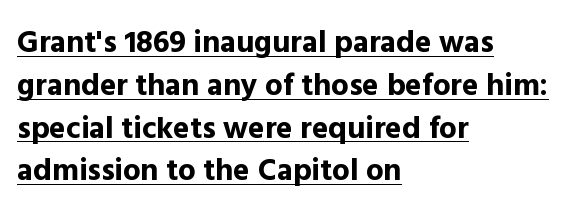
{"serif": "no", "italic": "no", "bold": "yes", "weight": "bold", "width": "normal", "x_height": "medium", "monospaced": "no", "underline": "yes", "align": "left", "line_spacing": "normal", "line_spacing_ratio": 1.38, "letter_spacing": "normal", "letter_spacing_em": 0.0, "glyph_px": 31}
